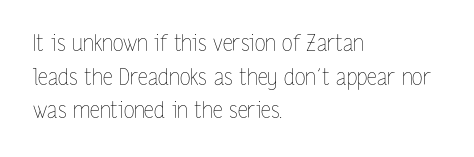
Q: Is the text bold? A: No.
Q: Is the text italic (slanted)? A: No, it is upright.
Q: Is the text underlined? A: No.
Q: How is the paragraph aligned? A: Left-aligned.
Q: Is the spacing between letters normal or unusually wide? A: Normal.
Q: Is the spacing between lines tight, normal or loose? A: Normal.
